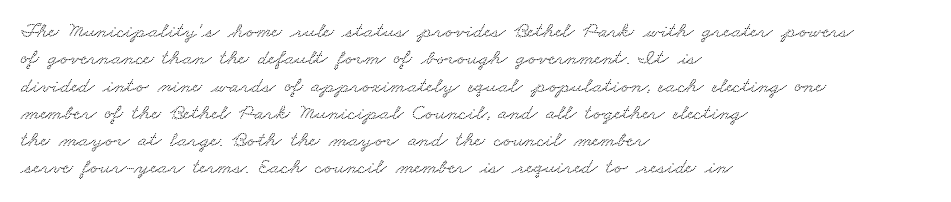
Which margin do the lines hug? The left one — the right edge is uneven. The space directly below the letters is spotless. Spacing between characters is what you'd get straight out of the box.
